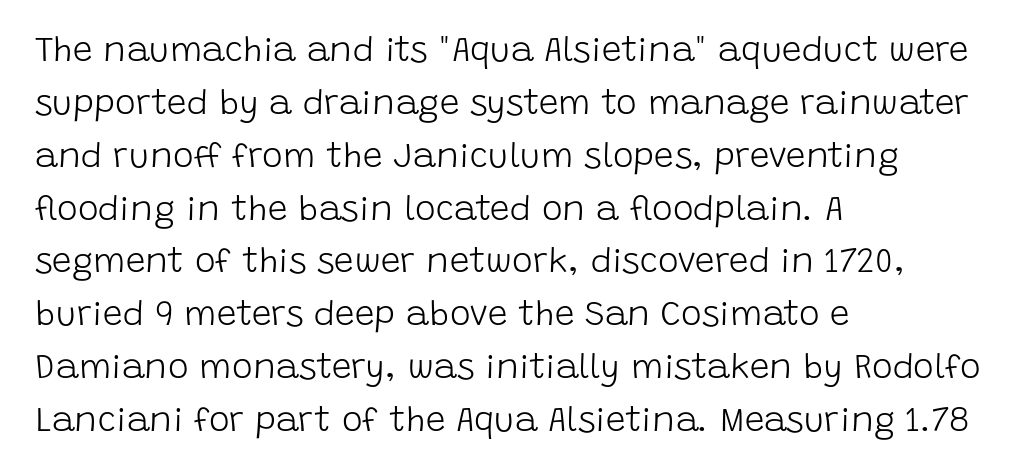
Q: Is the text bold? A: No.
Q: Is the text italic (slanted)? A: No, it is upright.
Q: Is the typeface a serif or a sans-serif typeface? A: Sans-serif.
Q: Is the text underlined? A: No.
Q: How is the paragraph aligned? A: Left-aligned.
Q: Is the spacing between letters normal or unusually wide? A: Normal.
Q: Is the spacing between lines tight, normal or loose? A: Normal.
Q: Width (condensed, normal, or wide)? A: Normal.
Q: Stroke contrast? A: Low.
Q: x-height? A: Large.
Q: Monospaced? A: No.
